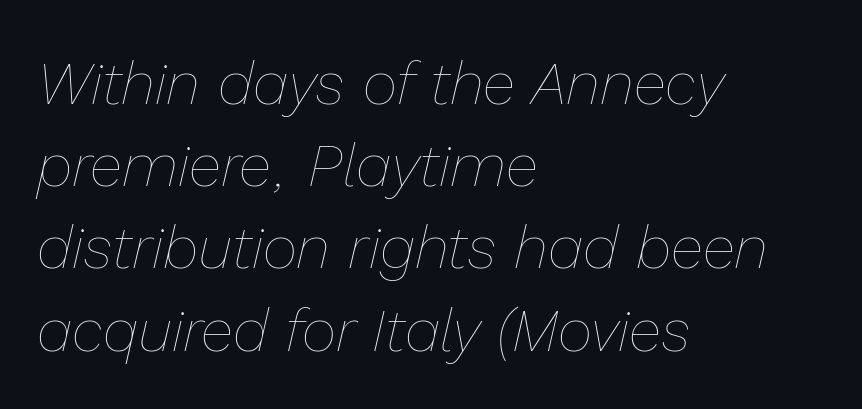
{"italic": "yes", "lean": "right", "slant_degrees": 13, "bold": "no", "weight": "thin", "width": "normal", "stroke_contrast": "low", "x_height": "medium", "monospaced": "no", "underline": "no", "align": "left", "line_spacing": "normal", "line_spacing_ratio": 1.37, "letter_spacing": "normal", "letter_spacing_em": 0.0, "glyph_px": 60}
